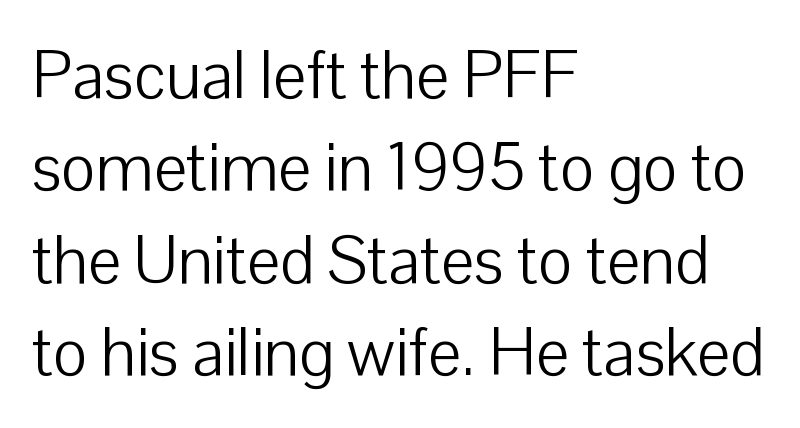
The image shows 66 px light sans-serif type, upright; set left-aligned, normal line spacing (1.4x), normal letter spacing, not underlined; low stroke contrast and a medium x-height.
